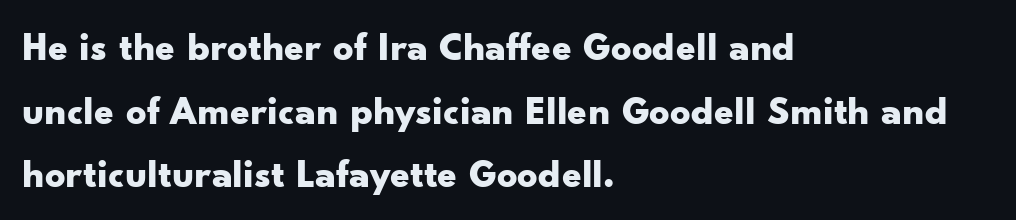
Q: Is the text bold? A: Yes.
Q: Is the text italic (slanted)? A: No, it is upright.
Q: Is the typeface a serif or a sans-serif typeface? A: Sans-serif.
Q: Is the text underlined? A: No.
Q: How is the paragraph aligned? A: Left-aligned.
Q: Is the spacing between letters normal or unusually wide? A: Normal.
Q: Is the spacing between lines tight, normal or loose? A: Normal.
Q: Width (condensed, normal, or wide)? A: Wide.
Q: Stroke contrast? A: Low.
Q: x-height? A: Small.
Q: Monospaced? A: No.
